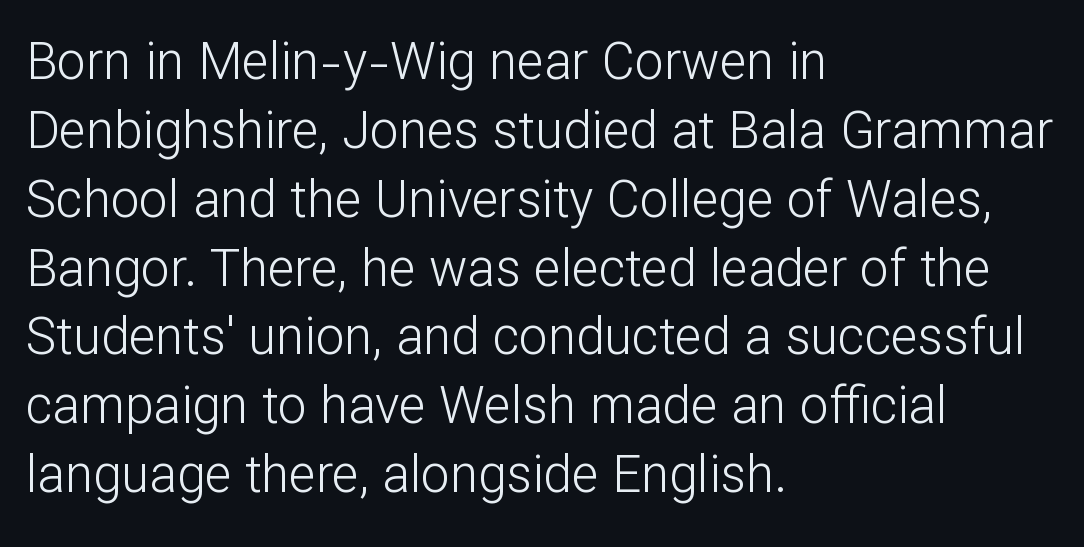
The image shows 51 px light sans-serif type, upright; set left-aligned, normal line spacing (1.35x), normal letter spacing, not underlined; low stroke contrast and a medium x-height.
